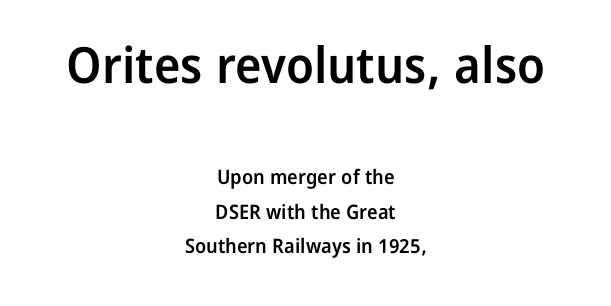
{"serif": "no", "italic": "no", "bold": "semi", "weight": "semibold", "width": "normal", "stroke_contrast": "low", "x_height": "medium", "monospaced": "no", "underline": "no", "align": "center", "line_spacing_ratio": 1.71, "letter_spacing": "normal", "letter_spacing_em": 0.0, "larger_block": "first", "size_ratio": 2.5, "glyph_px": 50}
